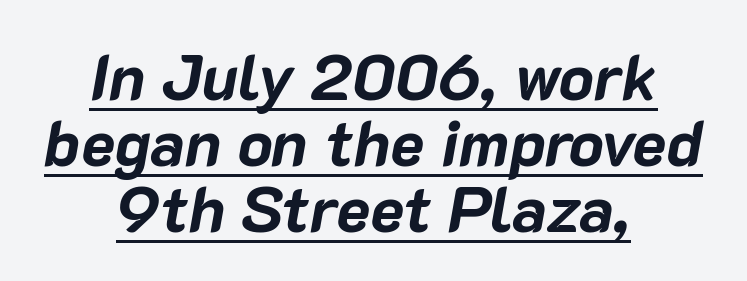
This is oblique type, the kind used for emphasis or titles. The passage shown is typed in a proportional face where columns would drift. Interline gaps are noticeably narrow in this sample. The string is rendered with underlining switched on.
